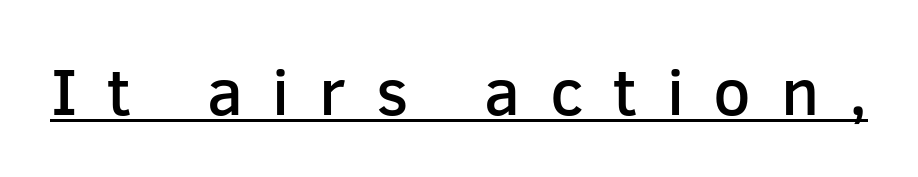
Q: Is the text bold? A: Semi-bold.
Q: Is the text italic (slanted)? A: No, it is upright.
Q: Is the typeface a serif or a sans-serif typeface? A: Sans-serif.
Q: Is the text underlined? A: Yes.
Q: Is the spacing between letters normal or unusually wide? A: Unusually wide.
Q: Width (condensed, normal, or wide)? A: Normal.
Q: Stroke contrast? A: Low.
Q: x-height? A: Medium.
Q: Monospaced? A: No.
